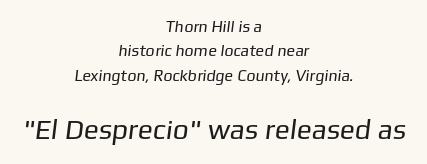
Q: Is the text bold? A: No.
Q: Is the typeface a serif or a sans-serif typeface? A: Sans-serif.
Q: Is the text underlined? A: No.
Q: How is the paragraph aligned? A: Centered.
Q: Is the spacing between letters normal or unusually wide? A: Normal.
Q: Is the spacing between lines tight, normal or loose? A: Normal.
Q: Which block of text is set in a larger size, the first (top) or the second (bottom)? A: The second (bottom) one.
Q: Width (condensed, normal, or wide)? A: Normal.
Q: Stroke contrast? A: Low.
Q: x-height? A: Medium.
Q: Monospaced? A: No.
